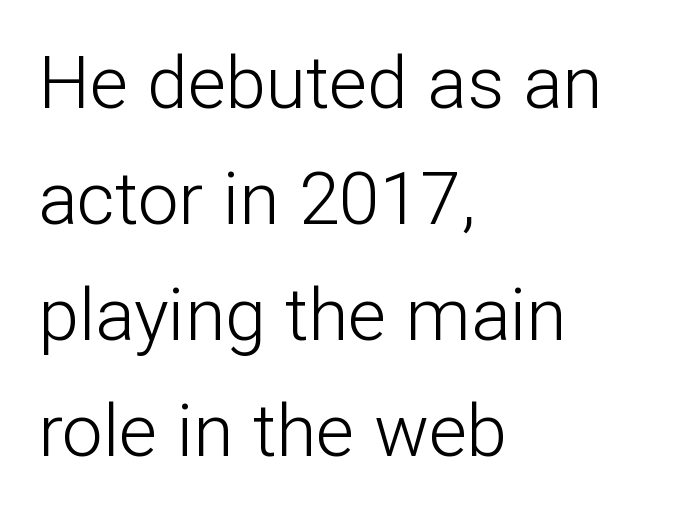
{"serif": "no", "italic": "no", "bold": "no", "weight": "light", "width": "normal", "stroke_contrast": "low", "x_height": "medium", "monospaced": "no", "underline": "no", "align": "left", "line_spacing": "normal", "line_spacing_ratio": 1.59, "letter_spacing": "normal", "letter_spacing_em": 0.0, "glyph_px": 73}
